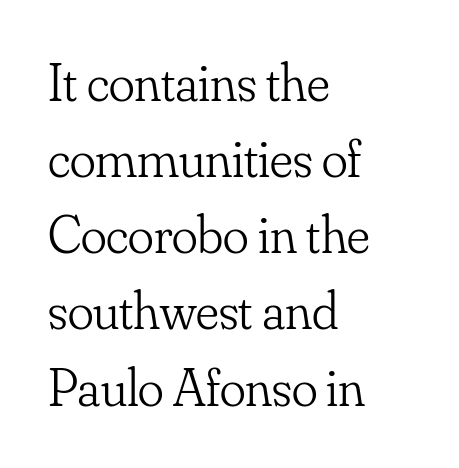
A light-to-regular cut is what we see here. Does the lettering tilt? It doesn't — this is upright. A serif font was chosen for this passage. These lines are set flush left with a ragged right edge.
